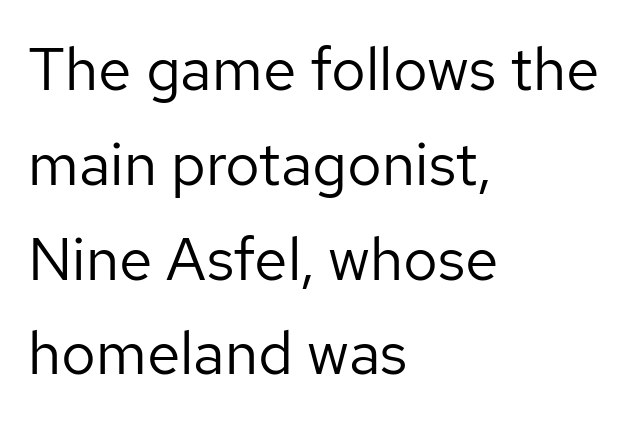
The image shows 60 px regular-weight sans-serif type, upright; set left-aligned, normal line spacing (1.58x), normal letter spacing, not underlined; low stroke contrast and a medium x-height.
